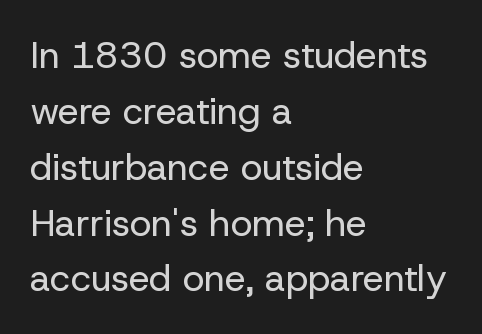
Descenders are the only things crossing below the line. Think of a printed novel: that variable character pitch is what you see here. Evenly set lines give the paragraph a standard silhouette. Caption: face not bold, strokes unweighted. The rag falls on the right side of this text block. The letters stand upright; this is a roman face.
